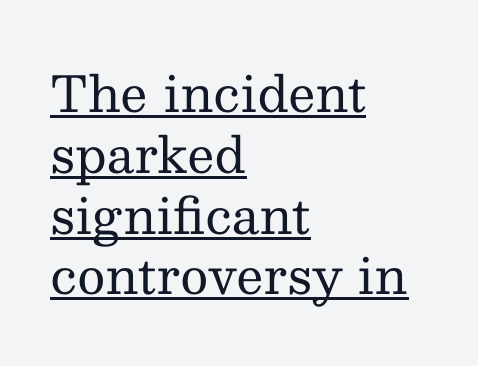
{"serif": "yes", "italic": "no", "bold": "no", "weight": "regular", "width": "normal", "stroke_contrast": "medium", "x_height": "medium", "monospaced": "no", "underline": "yes", "align": "left", "line_spacing_ratio": 1.24, "letter_spacing": "normal", "letter_spacing_em": 0.0, "glyph_px": 49}
